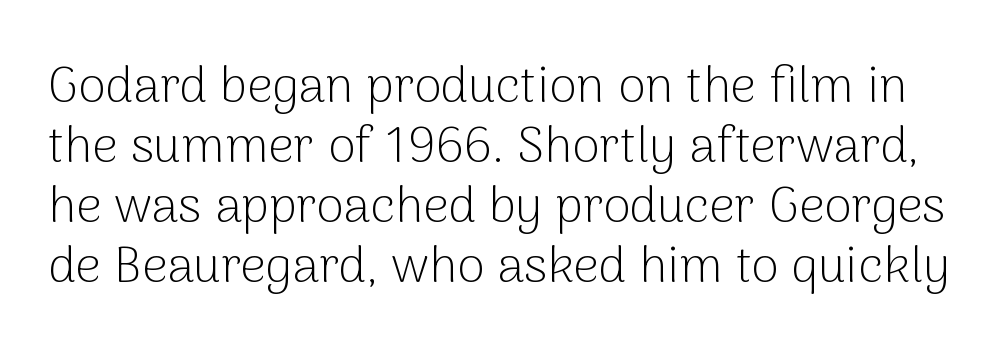
Q: Is the text bold? A: No.
Q: Is the text italic (slanted)? A: No, it is upright.
Q: Is the typeface a serif or a sans-serif typeface? A: Sans-serif.
Q: Is the text underlined? A: No.
Q: Is the spacing between letters normal or unusually wide? A: Normal.
Q: Width (condensed, normal, or wide)? A: Normal.
Q: Stroke contrast? A: Low.
Q: x-height? A: Medium.
Q: Monospaced? A: No.
